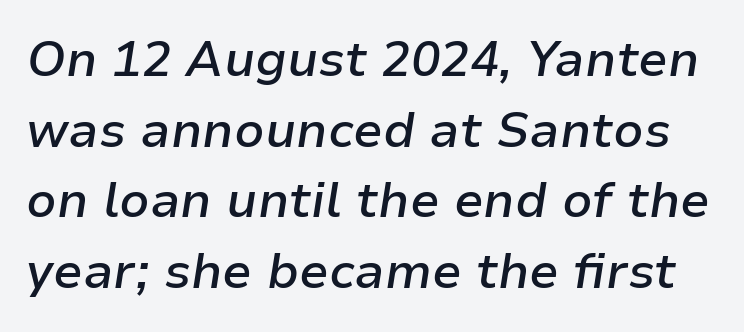
{"italic": "yes", "lean": "right", "slant_degrees": 9, "bold": "semi", "weight": "semibold", "width": "normal", "stroke_contrast": "low", "x_height": "medium", "monospaced": "no", "underline": "no", "line_spacing": "normal", "line_spacing_ratio": 1.44, "letter_spacing": "normal", "letter_spacing_em": 0.0, "glyph_px": 49}
